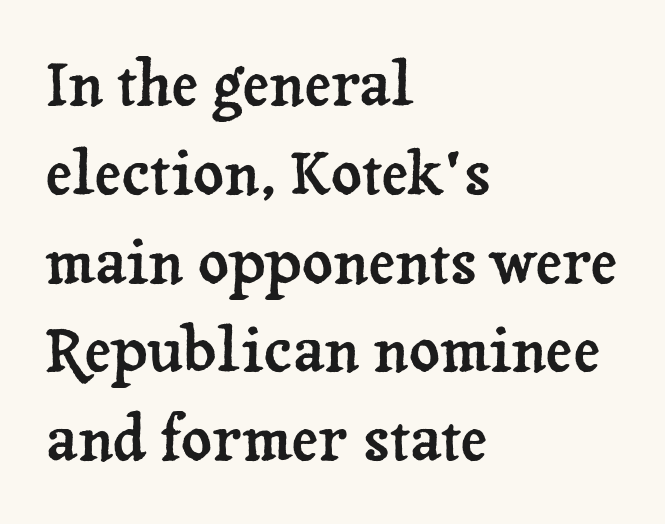
The image shows 60 px serif type, upright; set left-aligned, normal line spacing (1.48x), normal letter spacing, not underlined; low stroke contrast and a medium x-height.
